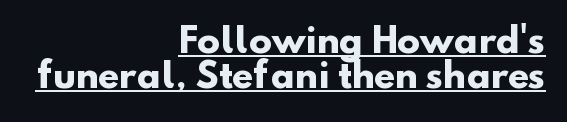
Q: Is the text bold? A: Yes.
Q: Is the typeface a serif or a sans-serif typeface? A: Sans-serif.
Q: Is the text underlined? A: Yes.
Q: How is the paragraph aligned? A: Right-aligned.
Q: Is the spacing between letters normal or unusually wide? A: Normal.
Q: Is the spacing between lines tight, normal or loose? A: Tight.
Q: Width (condensed, normal, or wide)? A: Normal.
Q: Stroke contrast? A: Low.
Q: x-height? A: Small.
Q: Monospaced? A: No.
